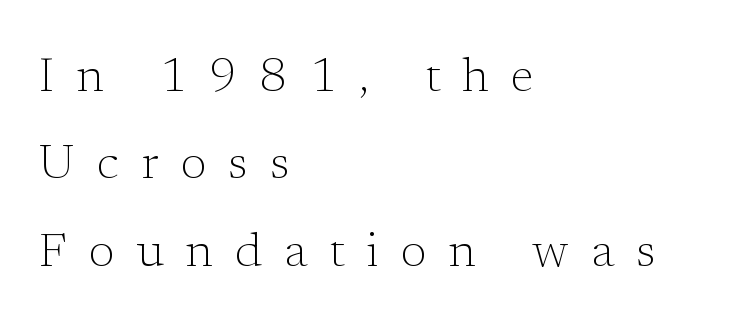
How are the letters spaced? Widely, with obvious added tracking. This rendering features lettering with no underline. Nothing heavy about these letters — not bold at all. Posture: straight, roman, zero tilt. A classic flush-left, rag-right setting is used for this passage. Little horizontal feet cap the strokes, marking this as serif type.
